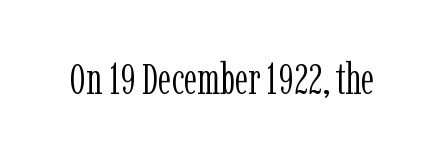
Q: Is the text bold? A: No.
Q: Is the text italic (slanted)? A: No, it is upright.
Q: Is the typeface a serif or a sans-serif typeface? A: Serif.
Q: Is the text underlined? A: No.
Q: Is the spacing between letters normal or unusually wide? A: Normal.
Q: Width (condensed, normal, or wide)? A: Condensed.
Q: Stroke contrast? A: Low.
Q: x-height? A: Medium.
Q: Monospaced? A: No.
